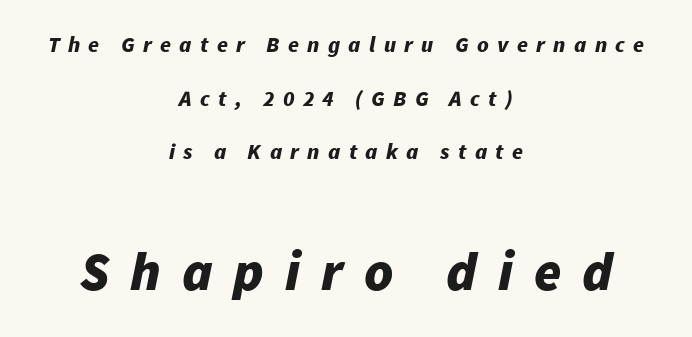
Q: Is the text bold? A: Yes.
Q: Is the text italic (slanted)? A: Yes, it leans right by about 11 degrees.
Q: Is the text underlined? A: No.
Q: How is the paragraph aligned? A: Centered.
Q: Is the spacing between letters normal or unusually wide? A: Unusually wide.
Q: Is the spacing between lines tight, normal or loose? A: Loose.
Q: Which block of text is set in a larger size, the first (top) or the second (bottom)? A: The second (bottom) one.
Q: Width (condensed, normal, or wide)? A: Normal.
Q: Stroke contrast? A: Low.
Q: x-height? A: Medium.
Q: Monospaced? A: No.
